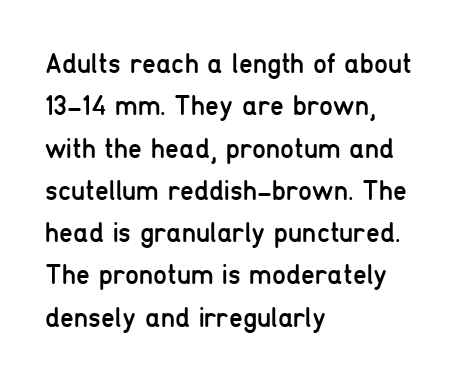
{"serif": "no", "italic": "no", "bold": "no", "weight": "regular", "width": "condensed", "stroke_contrast": "low", "x_height": "medium", "monospaced": "no", "underline": "no", "align": "left", "line_spacing": "normal", "line_spacing_ratio": 1.51, "letter_spacing": "normal", "letter_spacing_em": 0.0, "glyph_px": 28}
